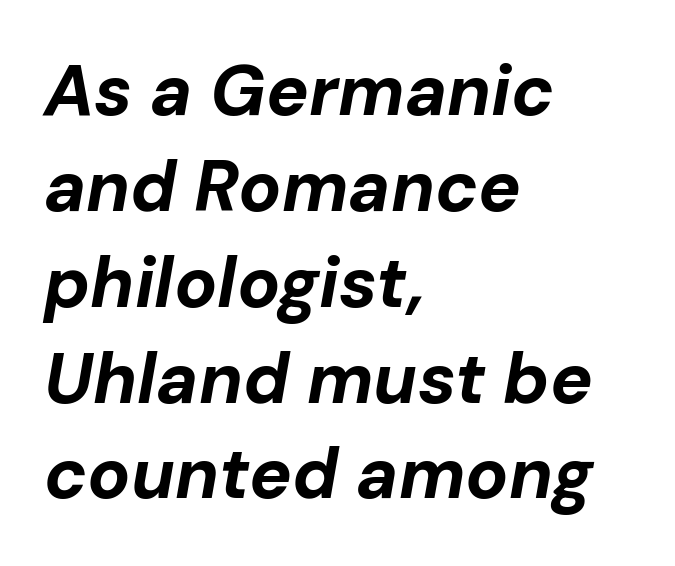
The image shows 71 px bold type, italic (leaning right); set left-aligned, normal line spacing (1.35x), normal letter spacing, not underlined; low stroke contrast and a medium x-height.
